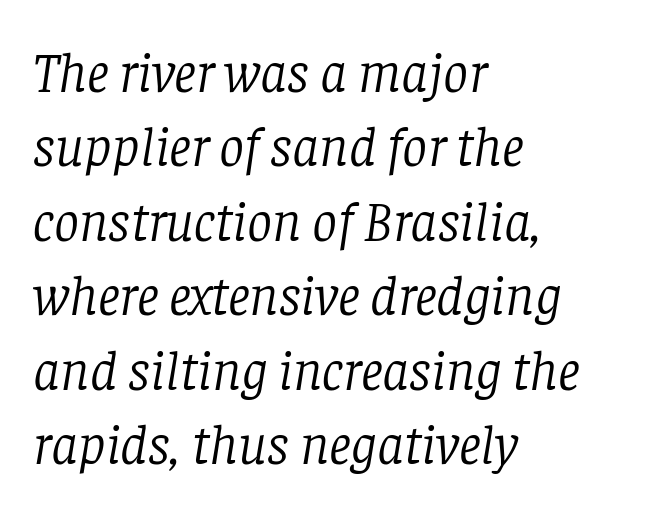
{"serif": "yes", "italic": "yes", "lean": "right", "slant_degrees": 8, "bold": "no", "weight": "light", "width": "normal", "stroke_contrast": "low", "x_height": "large", "monospaced": "no", "underline": "no", "align": "left", "line_spacing": "normal", "line_spacing_ratio": 1.33, "letter_spacing": "normal", "letter_spacing_em": 0.0, "glyph_px": 56}
